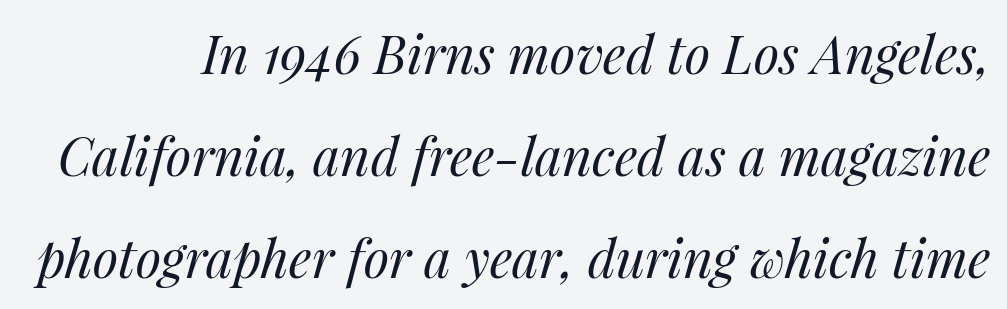
The image shows 52 px regular-weight type, italic (leaning right); set loose line spacing (1.96x), normal letter spacing, not underlined; medium stroke contrast and a medium x-height.
